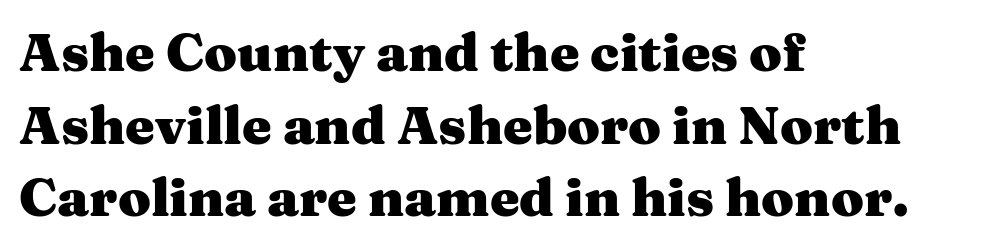
{"serif": "yes", "italic": "no", "bold": "yes", "weight": "heavy", "width": "wide", "stroke_contrast": "medium", "x_height": "medium", "monospaced": "no", "underline": "no", "align": "left", "line_spacing": "normal", "line_spacing_ratio": 1.37, "letter_spacing": "normal", "letter_spacing_em": 0.0, "glyph_px": 53}
